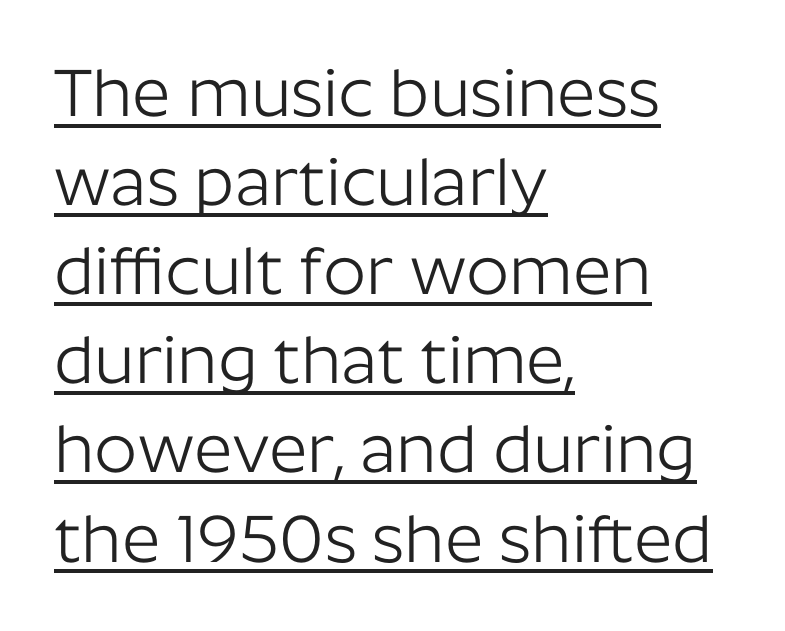
{"serif": "no", "italic": "no", "bold": "no", "weight": "light", "width": "normal", "stroke_contrast": "low", "x_height": "medium", "monospaced": "no", "underline": "yes", "align": "left", "line_spacing": "normal", "line_spacing_ratio": 1.33, "letter_spacing": "normal", "letter_spacing_em": 0.0, "glyph_px": 67}
